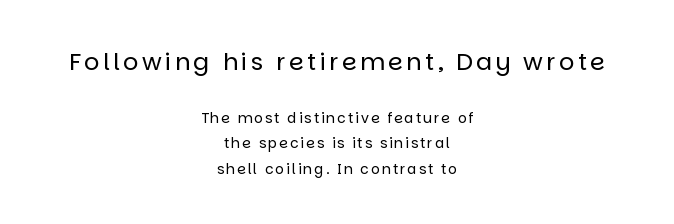
The image shows 24 px text type, upright; set centered, line spacing 1.85x, not underlined; the first (top) block is 1.71x larger.
